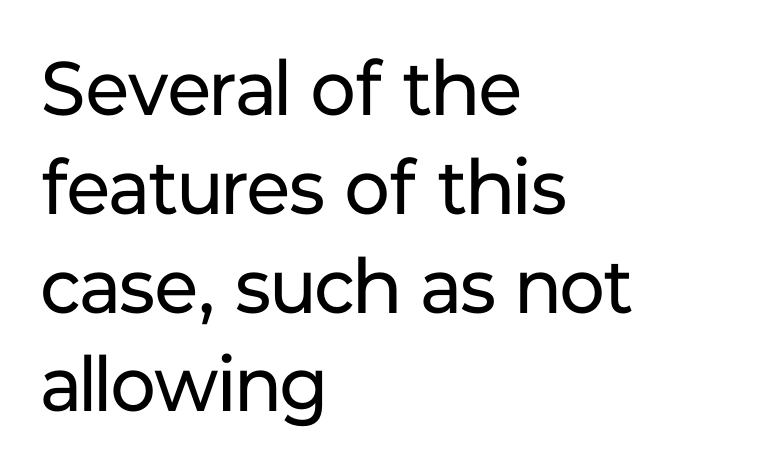
Q: Is the text bold? A: No.
Q: Is the text italic (slanted)? A: No, it is upright.
Q: Is the typeface a serif or a sans-serif typeface? A: Sans-serif.
Q: Is the text underlined? A: No.
Q: How is the paragraph aligned? A: Left-aligned.
Q: Is the spacing between letters normal or unusually wide? A: Normal.
Q: Is the spacing between lines tight, normal or loose? A: Normal.
Q: Width (condensed, normal, or wide)? A: Normal.
Q: Stroke contrast? A: Low.
Q: x-height? A: Medium.
Q: Monospaced? A: No.
